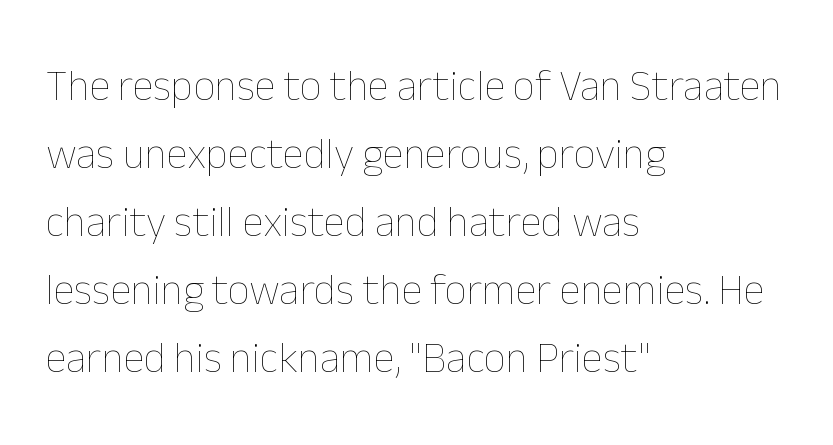
The image shows 43 px thin type, upright; set left-aligned, normal line spacing (1.58x), normal letter spacing, not underlined; low stroke contrast and a medium x-height.
